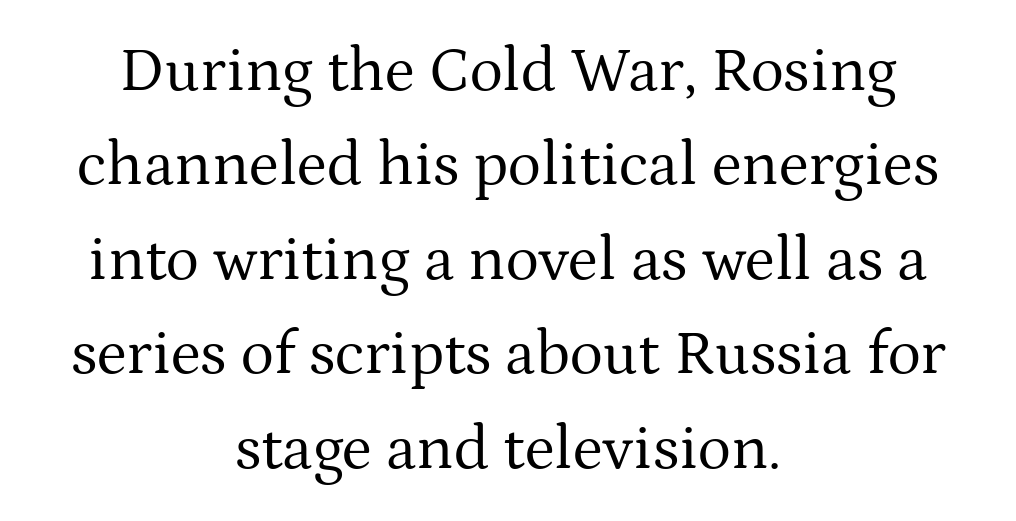
{"serif": "yes", "italic": "no", "bold": "no", "weight": "regular", "width": "normal", "stroke_contrast": "medium", "x_height": "medium", "monospaced": "no", "underline": "no", "align": "center", "line_spacing": "normal", "line_spacing_ratio": 1.5, "letter_spacing": "normal", "letter_spacing_em": 0.0, "glyph_px": 63}
